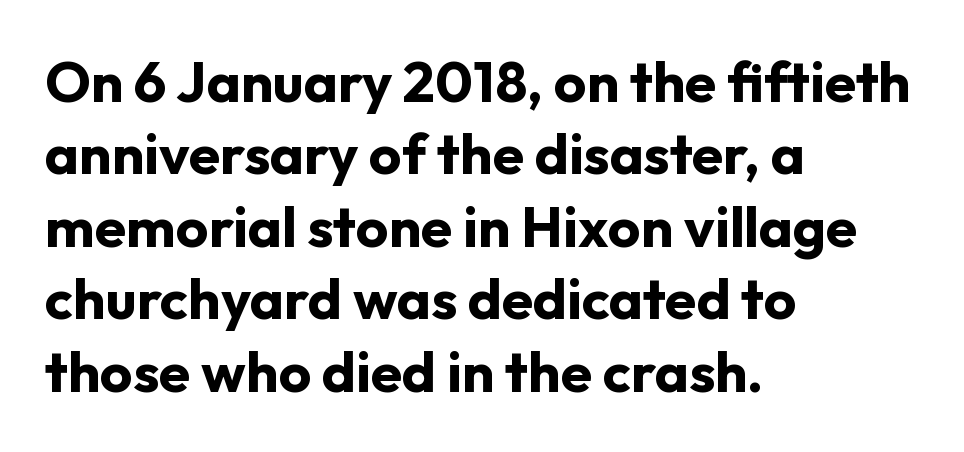
The image shows 57 px bold sans-serif type, upright; set left-aligned, normal line spacing (1.27x), normal letter spacing, not underlined; low stroke contrast and a medium x-height.
